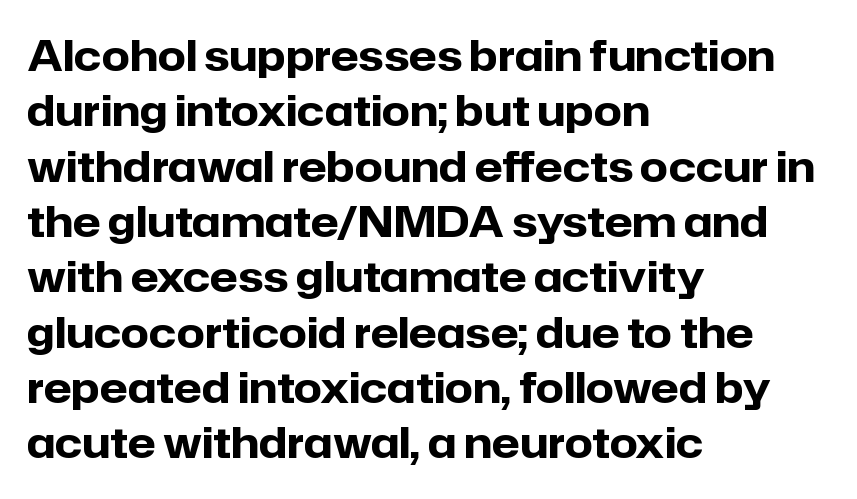
{"serif": "no", "italic": "no", "bold": "yes", "weight": "heavy", "width": "normal", "stroke_contrast": "low", "x_height": "medium", "monospaced": "no", "underline": "no", "align": "left", "line_spacing": "normal", "line_spacing_ratio": 1.35, "letter_spacing": "normal", "letter_spacing_em": 0.0, "glyph_px": 41}
